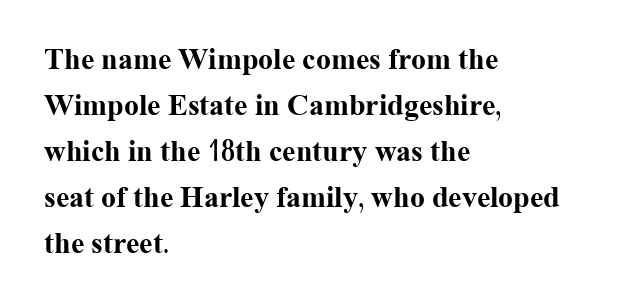
The image shows 30 px bold serif type, upright; set left-aligned, normal line spacing (1.53x), normal letter spacing, not underlined; medium stroke contrast and a medium x-height.
